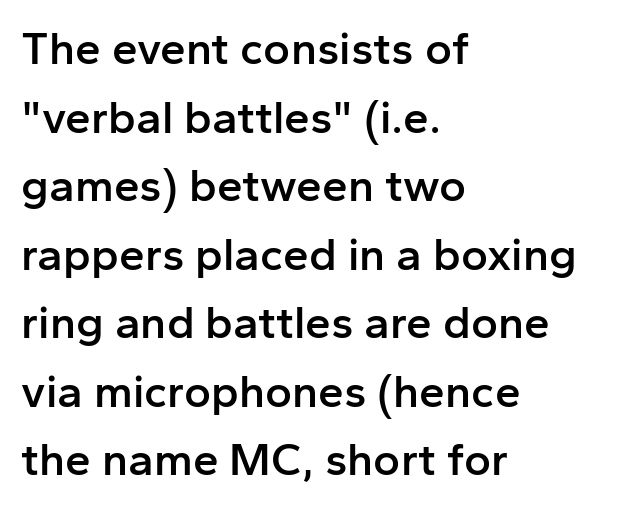
Q: Is the text bold? A: Semi-bold.
Q: Is the text italic (slanted)? A: No, it is upright.
Q: Is the typeface a serif or a sans-serif typeface? A: Sans-serif.
Q: Is the text underlined? A: No.
Q: How is the paragraph aligned? A: Left-aligned.
Q: Is the spacing between letters normal or unusually wide? A: Normal.
Q: Is the spacing between lines tight, normal or loose? A: Normal.
Q: Width (condensed, normal, or wide)? A: Normal.
Q: Stroke contrast? A: Low.
Q: x-height? A: Medium.
Q: Monospaced? A: No.
